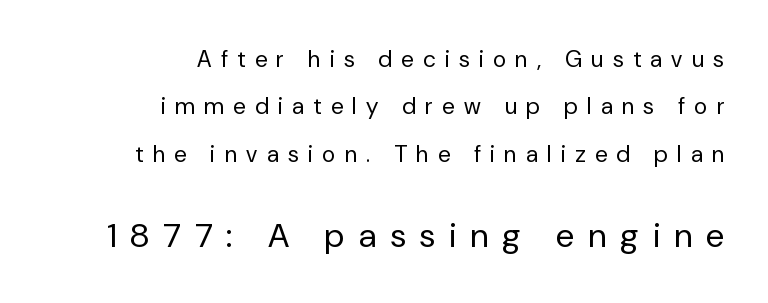
The image shows 34 px regular-weight sans-serif type, upright; set right-aligned, loose line spacing (2.06x), unusually wide letter spacing (+0.41 em), not underlined; the second (bottom) block is 1.48x larger; low stroke contrast and a medium x-height.
